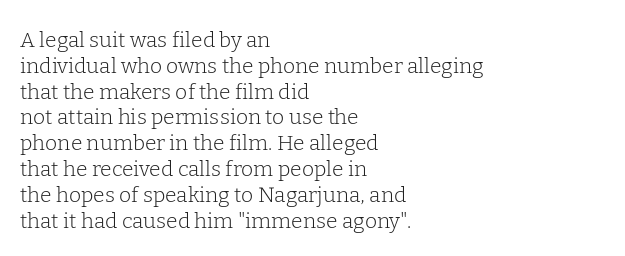
Q: Is the text bold? A: No.
Q: Is the text italic (slanted)? A: No, it is upright.
Q: Is the text underlined? A: No.
Q: How is the paragraph aligned? A: Left-aligned.
Q: Is the spacing between letters normal or unusually wide? A: Normal.
